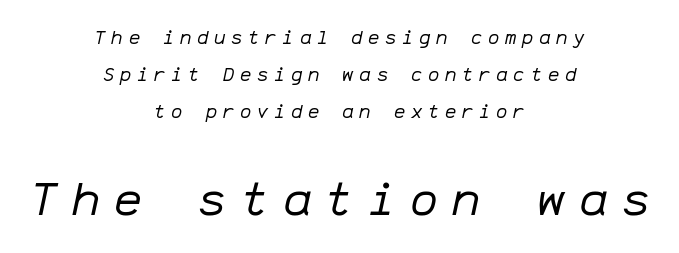
Q: Is the text bold? A: No.
Q: Is the text italic (slanted)? A: Yes, it leans right by about 12 degrees.
Q: Is the text underlined? A: No.
Q: How is the paragraph aligned? A: Centered.
Q: Is the spacing between letters normal or unusually wide? A: Unusually wide.
Q: Is the spacing between lines tight, normal or loose? A: Loose.
Q: Which block of text is set in a larger size, the first (top) or the second (bottom)? A: The second (bottom) one.
Q: Width (condensed, normal, or wide)? A: Normal.
Q: Stroke contrast? A: Low.
Q: x-height? A: Medium.
Q: Monospaced? A: Yes.
